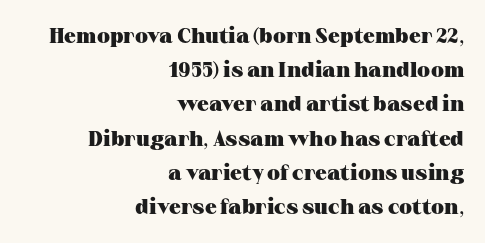
{"italic": "no", "bold": "yes", "underline": "no", "align": "right", "line_spacing": "normal", "line_spacing_ratio": 1.63, "letter_spacing": "normal", "letter_spacing_em": 0.0, "glyph_px": 21}
